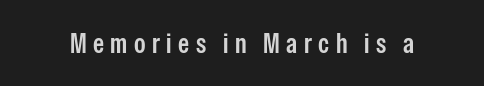
The image shows 28 px semibold, condensed sans-serif type, upright; set unusually wide letter spacing (+0.23 em), not underlined; low stroke contrast and a medium x-height.
